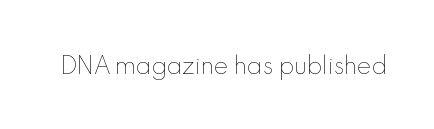
Q: Is the text bold? A: No.
Q: Is the text italic (slanted)? A: No, it is upright.
Q: Is the text underlined? A: No.
Q: Is the spacing between letters normal or unusually wide? A: Normal.
